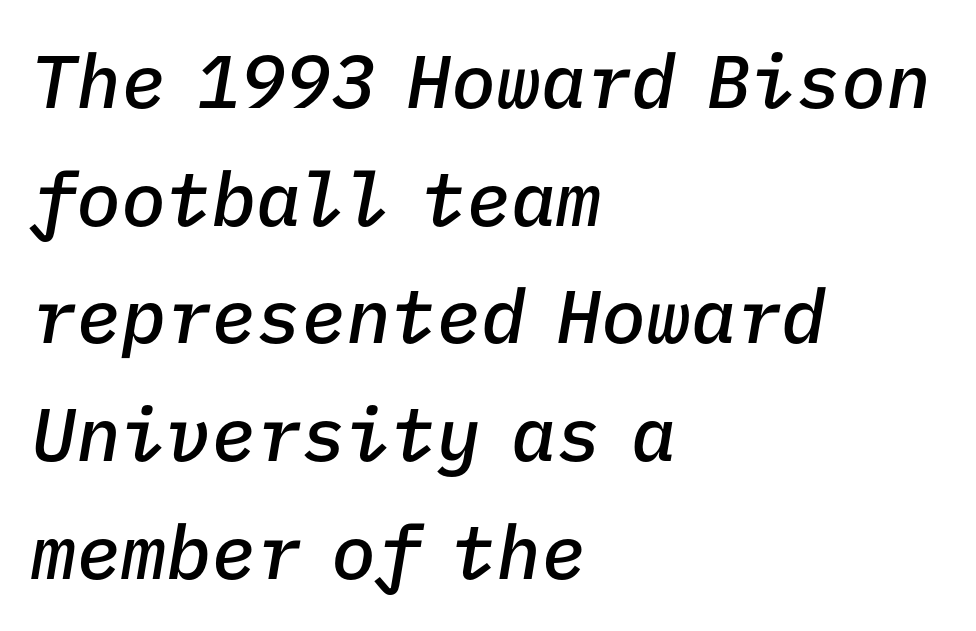
{"italic": "yes", "lean": "right", "slant_degrees": 9, "bold": "semi", "weight": "semibold", "width": "normal", "stroke_contrast": "low", "x_height": "medium", "monospaced": "yes", "underline": "no", "align": "left", "line_spacing": "normal", "line_spacing_ratio": 1.57, "letter_spacing": "normal", "letter_spacing_em": 0.0, "glyph_px": 75}
